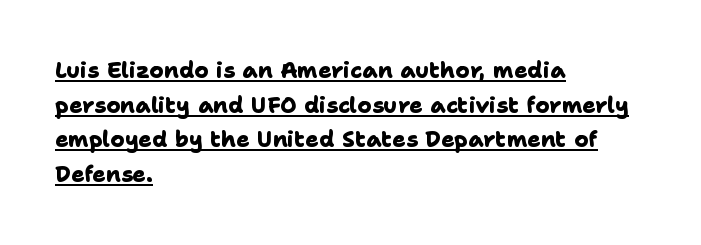
{"bold": "yes", "underline": "yes", "align": "left", "line_spacing": "normal", "line_spacing_ratio": 1.57, "letter_spacing": "normal", "letter_spacing_em": 0.0, "glyph_px": 22}
